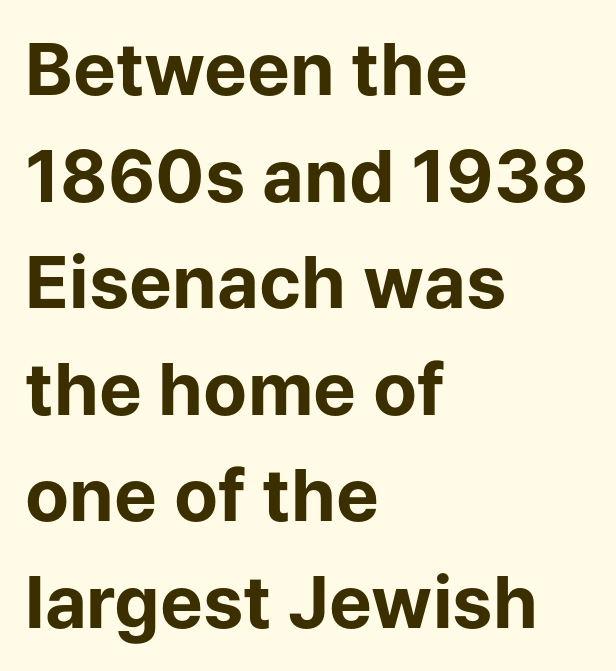
Q: Is the text bold? A: Yes.
Q: Is the text italic (slanted)? A: No, it is upright.
Q: Is the typeface a serif or a sans-serif typeface? A: Sans-serif.
Q: Is the text underlined? A: No.
Q: How is the paragraph aligned? A: Left-aligned.
Q: Is the spacing between letters normal or unusually wide? A: Normal.
Q: Is the spacing between lines tight, normal or loose? A: Normal.
Q: Width (condensed, normal, or wide)? A: Normal.
Q: Stroke contrast? A: Low.
Q: x-height? A: Medium.
Q: Monospaced? A: No.
